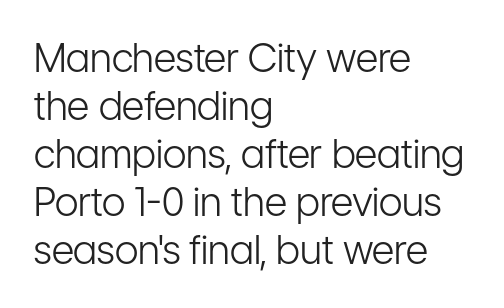
The image shows 39 px light, condensed sans-serif type, upright; set left-aligned, line spacing 1.23x, normal letter spacing, not underlined; low stroke contrast and a medium x-height.
